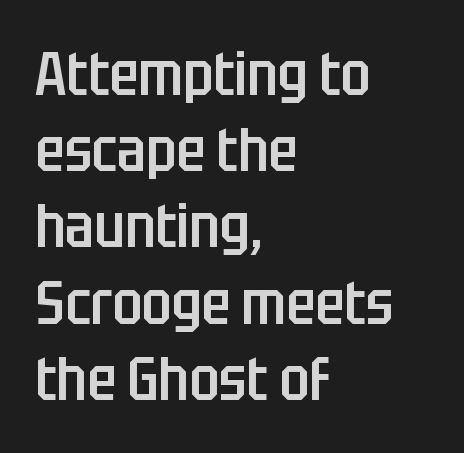
{"serif": "no", "italic": "no", "bold": "semi", "weight": "semibold", "width": "condensed", "stroke_contrast": "low", "x_height": "large", "monospaced": "no", "underline": "no", "align": "left", "line_spacing": "normal", "line_spacing_ratio": 1.27, "letter_spacing": "normal", "letter_spacing_em": 0.0, "glyph_px": 60}
